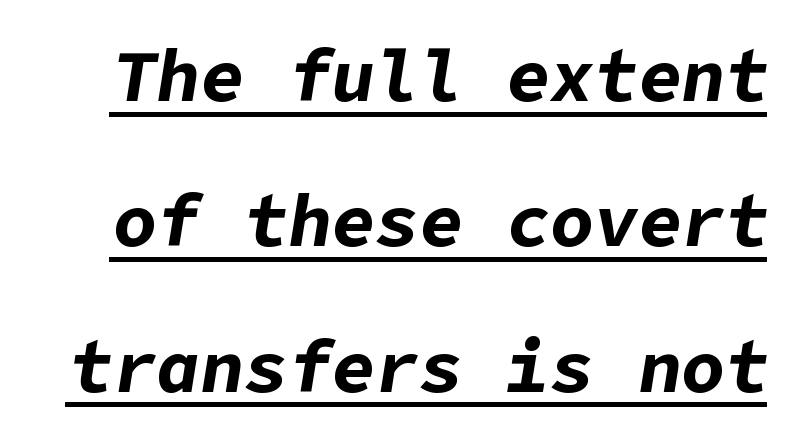
Does extra space separate the letters? No, they use regular spacing. Does the weight exceed regular? Yes, all the way to bold. Leading is clearly above the norm, producing a sparse column. Tall strokes in this sample are angled rather than plumb. Beneath each row of characters lies a ruled line.
